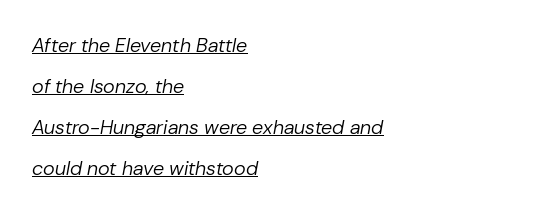
{"italic": "yes", "lean": "right", "slant_degrees": 10, "bold": "no", "underline": "yes", "align": "left", "line_spacing": "loose", "line_spacing_ratio": 2.05, "letter_spacing": "normal", "letter_spacing_em": 0.0, "glyph_px": 20}
